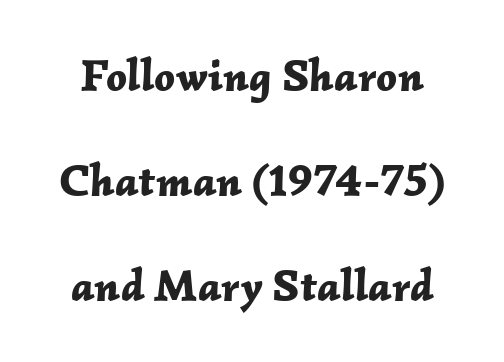
The image shows 45 px bold type, italic (leaning right); set loose line spacing (2.33x), normal letter spacing, not underlined; low stroke contrast and a medium x-height.
